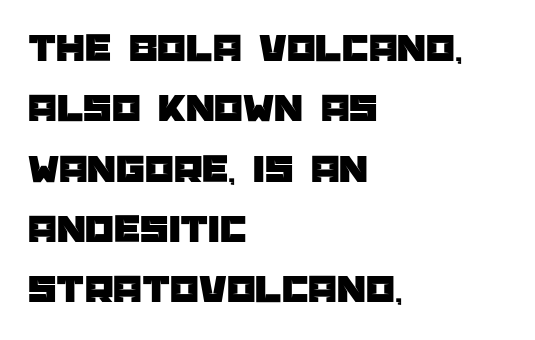
The image shows 41 px sans-serif type, upright; set left-aligned, normal line spacing (1.47x), normal letter spacing, not underlined; low stroke contrast and a large x-height.
